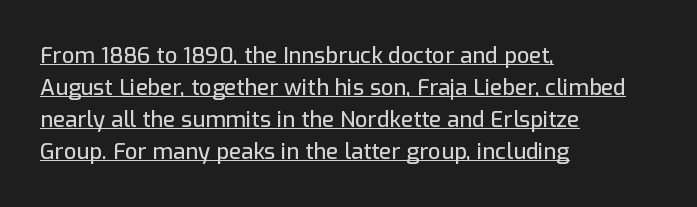
The letters sit at their default tracking, neither squeezed nor spread. These lines are set flush left with a ragged right edge. This block has exactly the height ordinary leading produces. Posture: upright roman. Quick note: underline on.
